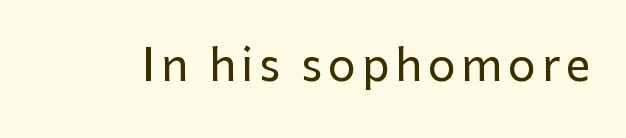
Q: Is the text italic (slanted)? A: No, it is upright.
Q: Is the typeface a serif or a sans-serif typeface? A: Sans-serif.
Q: Is the text underlined? A: No.
Q: Width (condensed, normal, or wide)? A: Normal.
Q: Stroke contrast? A: Low.
Q: x-height? A: Medium.
Q: Monospaced? A: No.
